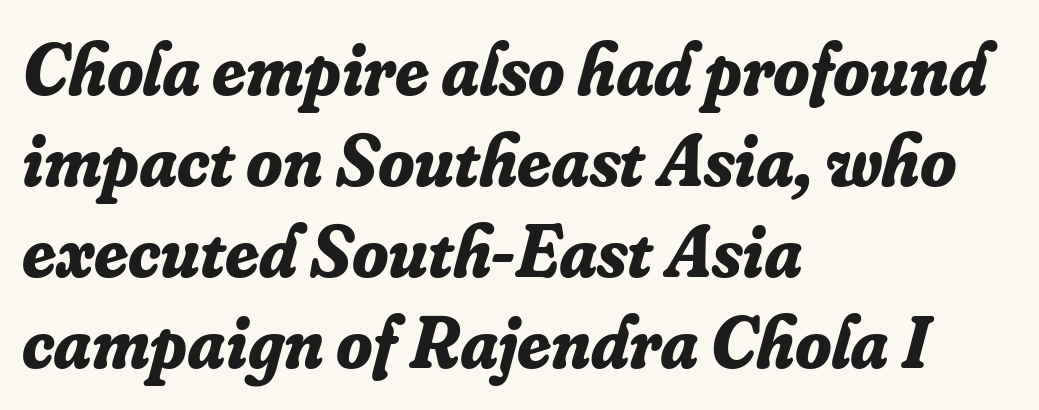
The compositor pushed each line to the left boundary. The designer went with a serif here, giving each stem small feet. Bare-footed words on every line. Quick note: italic. Think of a printed novel: that variable character pitch is what you see here. Bold? Absolutely — the strokes are thick and heavy.
